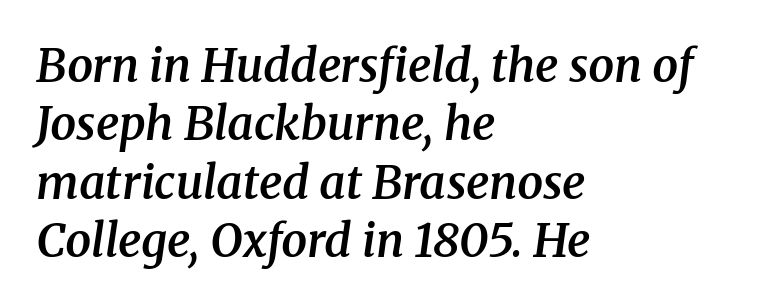
The image shows 46 px semibold serif type, italic (leaning right); set left-aligned, normal line spacing (1.27x), normal letter spacing, not underlined; medium stroke contrast and a medium x-height.
